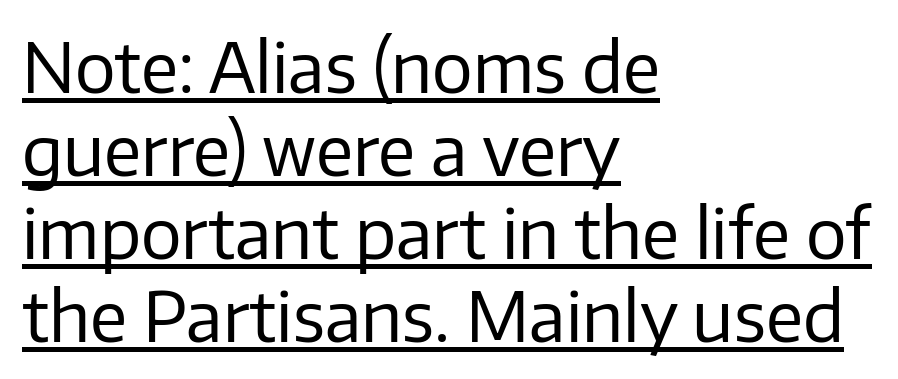
The image shows 68 px regular-weight sans-serif type, upright; set left-aligned, line spacing 1.22x, normal letter spacing, underlined; low stroke contrast and a medium x-height.
